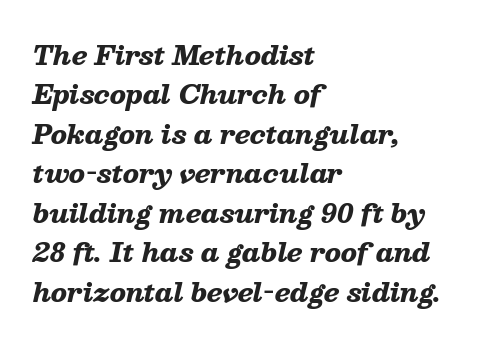
{"italic": "yes", "lean": "right", "slant_degrees": 13, "bold": "yes", "underline": "no", "align": "left", "line_spacing": "normal", "line_spacing_ratio": 1.58, "letter_spacing": "normal", "letter_spacing_em": 0.0, "glyph_px": 25}
